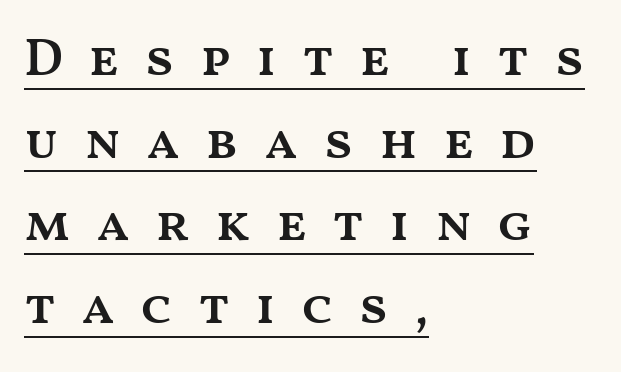
{"italic": "no", "bold": "semi", "weight": "semibold", "width": "wide", "stroke_contrast": "medium", "x_height": "medium", "monospaced": "no", "underline": "yes", "align": "left", "line_spacing": "normal", "line_spacing_ratio": 1.56, "letter_spacing": "wide", "letter_spacing_em": 0.47, "glyph_px": 53}
